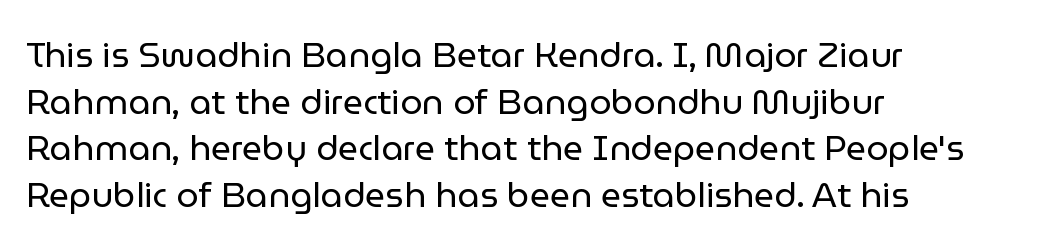
The passage is arranged the way most books set body copy — flush left. No word sits above an underline. Designer's note — italics off, roman on. These lines are rendered in a variable-pitch font.
